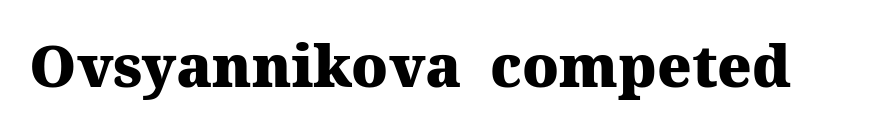
The type family on display is of the serif kind. Letter spacing: default. These lines are rendered in a variable-pitch font. The specimen omits any rule beneath the text block's lines. The typography opts for an upright posture over an oblique one. These lines carry a lot of weight — the face is fully bold.
